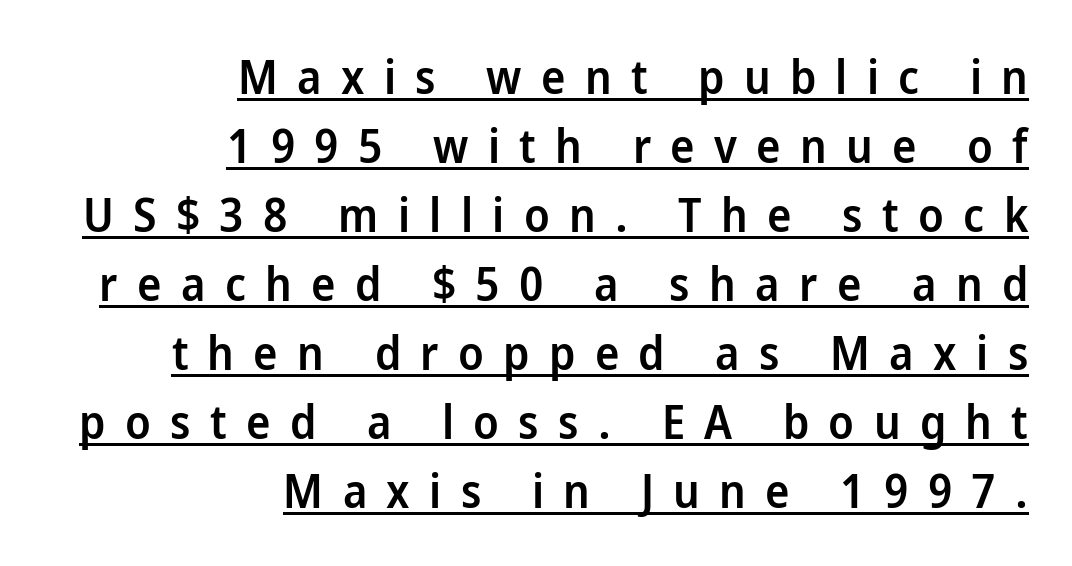
{"serif": "no", "italic": "no", "bold": "semi", "weight": "semibold", "width": "normal", "stroke_contrast": "low", "x_height": "medium", "monospaced": "no", "underline": "yes", "align": "right", "line_spacing": "normal", "line_spacing_ratio": 1.5, "letter_spacing": "wide", "letter_spacing_em": 0.42, "glyph_px": 46}
